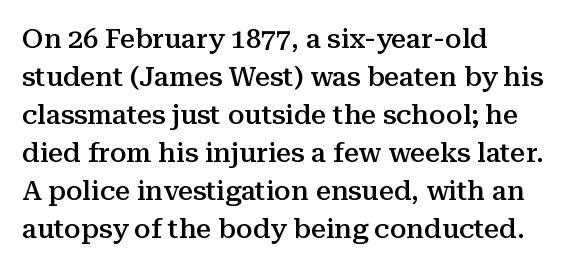
{"italic": "no", "bold": "semi", "underline": "no", "align": "left", "line_spacing": "normal", "line_spacing_ratio": 1.41, "letter_spacing": "normal", "letter_spacing_em": 0.0, "glyph_px": 27}
